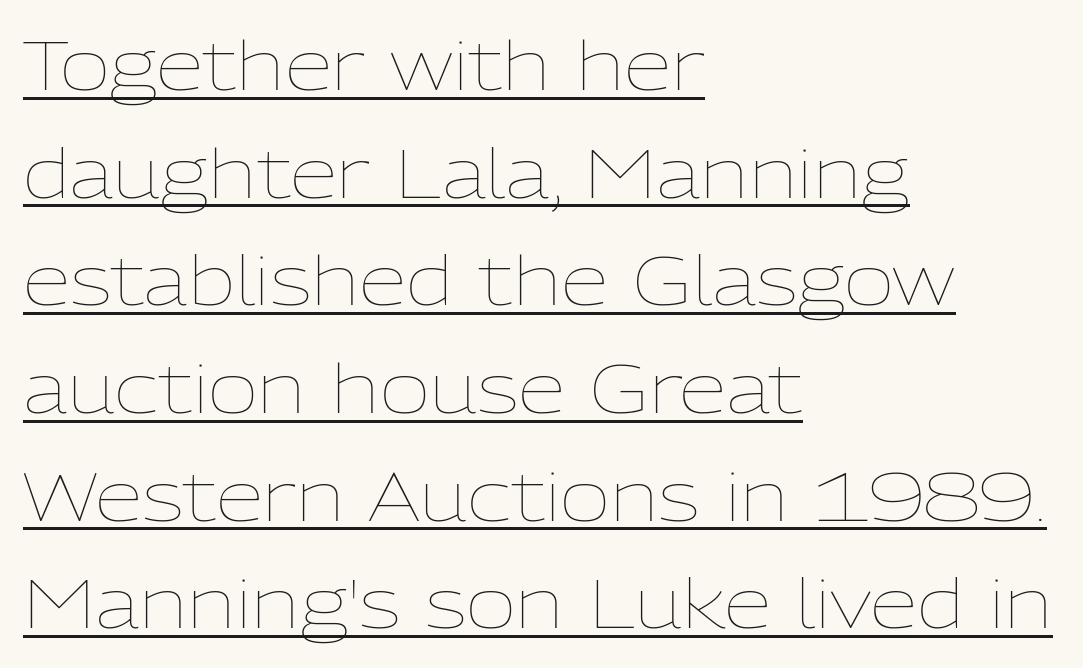
The image shows 69 px thin type, upright; set left-aligned, normal line spacing (1.56x), normal letter spacing, underlined; low stroke contrast and a medium x-height.
